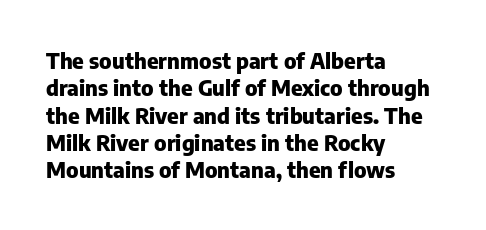
Chunky letters — that's bold for sure. Caption: standard tracking, unaltered. Descenders are the only things crossing below the line. Typeset ragged right — the left edge is the straight one. The letters stand upright; this is a roman face.
